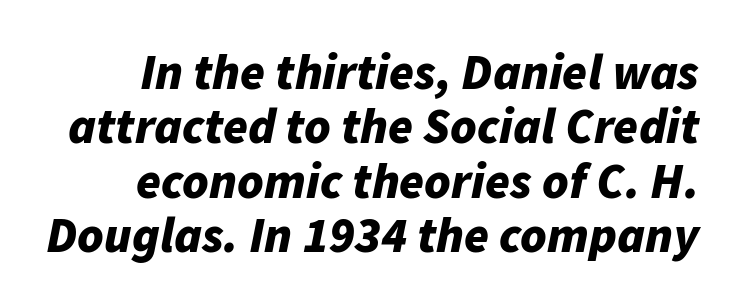
{"italic": "yes", "lean": "right", "slant_degrees": 11, "bold": "yes", "weight": "bold", "width": "normal", "stroke_contrast": "low", "x_height": "medium", "monospaced": "no", "underline": "no", "line_spacing": "tight", "line_spacing_ratio": 1.09, "letter_spacing": "normal", "letter_spacing_em": 0.0, "glyph_px": 50}
